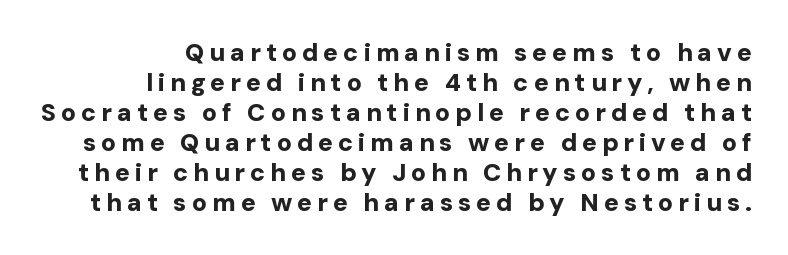
Q: Is the text bold? A: Yes.
Q: Is the text italic (slanted)? A: No, it is upright.
Q: Is the text underlined? A: No.
Q: How is the paragraph aligned? A: Right-aligned.
